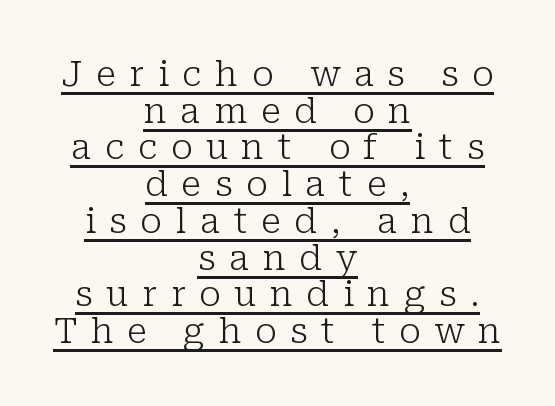
The image shows 35 px light serif type, upright; set centered, tight line spacing (1.05x), unusually wide letter spacing (+0.39 em), underlined; low stroke contrast and a medium x-height.
